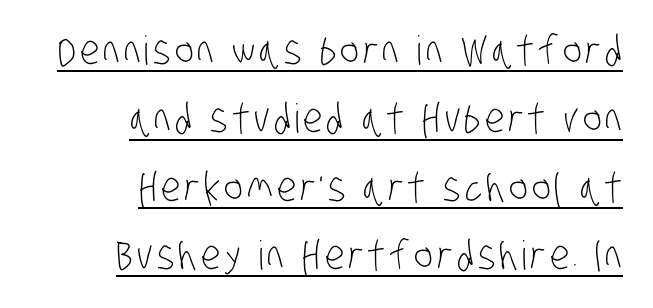
Nothing sits at the stroke ends, so this counts as sans-serif. Note the varied advance widths — an 'i' is clearly narrower than an 'm'. Leftover space on each line is placed entirely before the opening word. This is not heavy type; no bold has been used.
